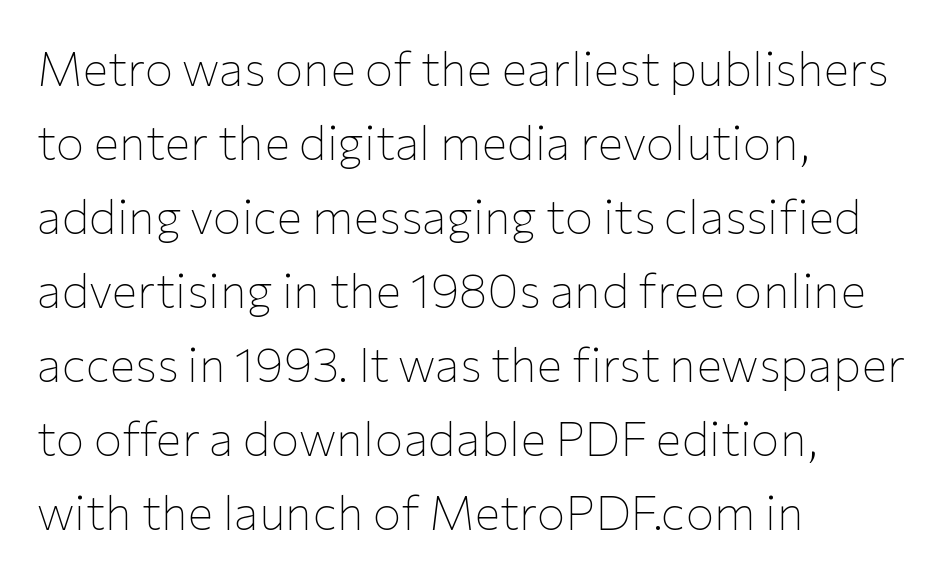
Q: Is the text bold? A: No.
Q: Is the text italic (slanted)? A: No, it is upright.
Q: Is the typeface a serif or a sans-serif typeface? A: Sans-serif.
Q: Is the text underlined? A: No.
Q: How is the paragraph aligned? A: Left-aligned.
Q: Is the spacing between letters normal or unusually wide? A: Normal.
Q: Is the spacing between lines tight, normal or loose? A: Normal.
Q: Width (condensed, normal, or wide)? A: Normal.
Q: Stroke contrast? A: Low.
Q: x-height? A: Medium.
Q: Monospaced? A: No.
